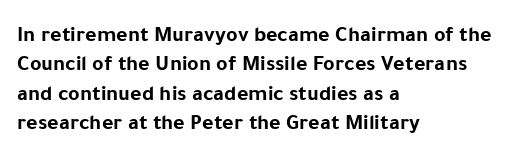
Q: Is the text bold? A: Yes.
Q: Is the text italic (slanted)? A: No, it is upright.
Q: Is the text underlined? A: No.
Q: How is the paragraph aligned? A: Left-aligned.
Q: Is the spacing between letters normal or unusually wide? A: Normal.
Q: Is the spacing between lines tight, normal or loose? A: Normal.
